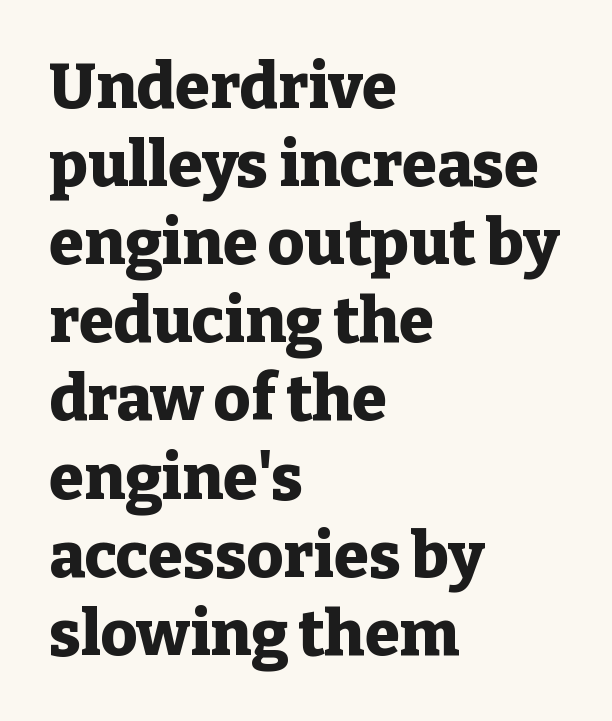
{"serif": "yes", "italic": "no", "bold": "yes", "weight": "heavy", "width": "normal", "stroke_contrast": "low", "x_height": "medium", "monospaced": "no", "underline": "no", "align": "left", "line_spacing_ratio": 1.24, "letter_spacing": "normal", "letter_spacing_em": 0.0, "glyph_px": 63}
